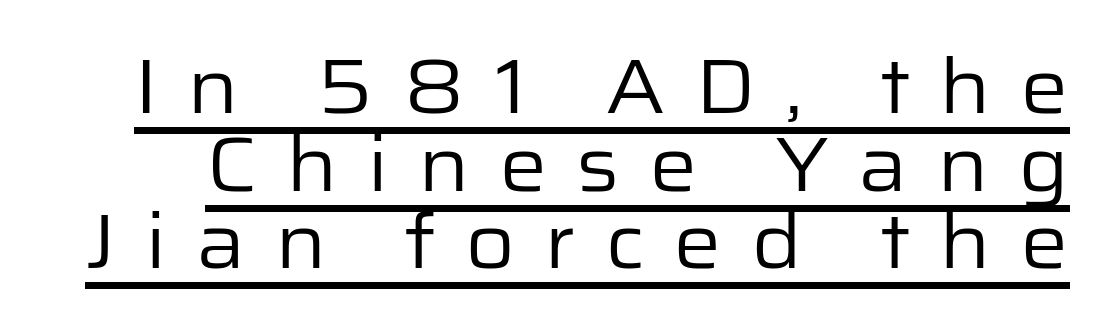
Weight: regular or lighter. Each word looks stretched out because of the extra space between its letters. This sample trades vertical openness for compactness between lines. The passage shown is typeset with a sans-serif family. Vertical strokes here are truly vertical.
